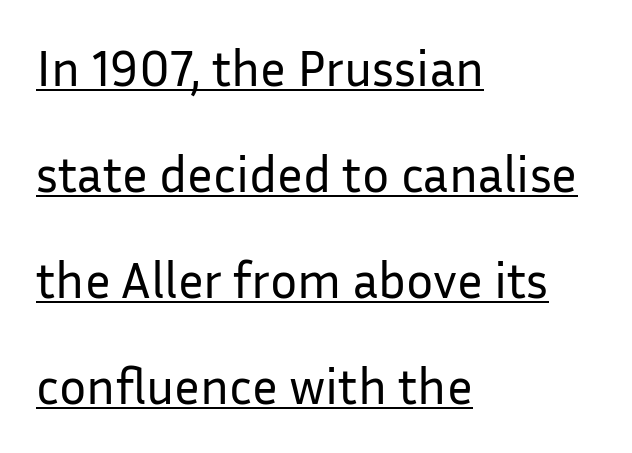
{"serif": "no", "italic": "no", "bold": "no", "weight": "regular", "width": "normal", "stroke_contrast": "low", "x_height": "medium", "monospaced": "no", "underline": "yes", "align": "left", "line_spacing": "loose", "line_spacing_ratio": 2.08, "letter_spacing": "normal", "letter_spacing_em": 0.0, "glyph_px": 51}
